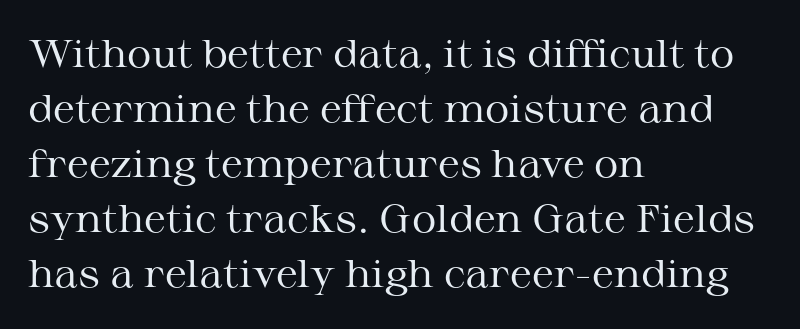
{"serif": "yes", "italic": "no", "bold": "no", "weight": "regular", "width": "wide", "stroke_contrast": "medium", "x_height": "medium", "monospaced": "no", "underline": "no", "align": "left", "line_spacing": "normal", "line_spacing_ratio": 1.45, "letter_spacing": "normal", "letter_spacing_em": 0.0, "glyph_px": 38}
